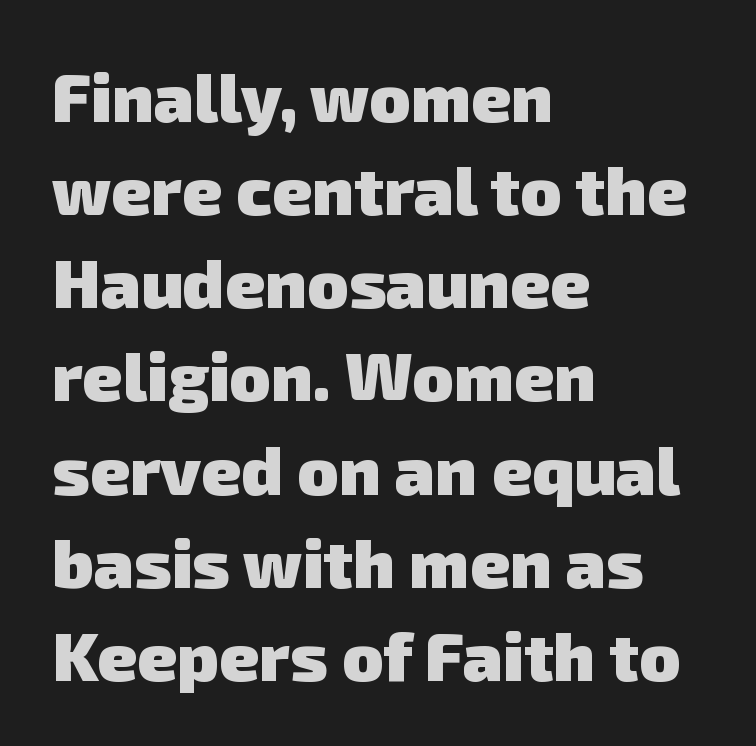
The image shows 68 px heavy sans-serif type; set left-aligned, normal line spacing (1.37x), normal letter spacing, not underlined; low stroke contrast and a medium x-height.
